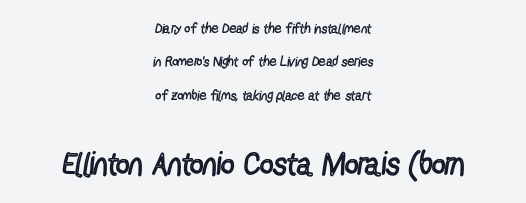
{"serif": "no", "bold": "no", "weight": "regular", "width": "condensed", "x_height": "medium", "monospaced": "no", "underline": "no", "align": "center", "line_spacing": "loose", "line_spacing_ratio": 2.38, "letter_spacing": "normal", "letter_spacing_em": 0.0, "larger_block": "second", "size_ratio": 2.36, "glyph_px": 33}
